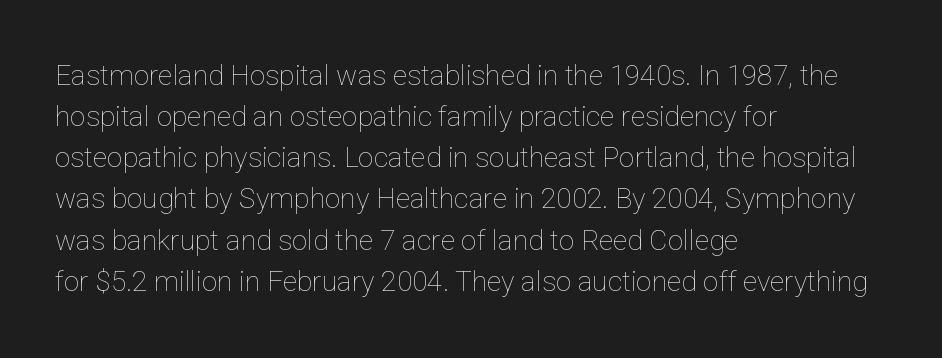
The image shows 28 px thin type, upright; set left-aligned, normal line spacing (1.47x), normal letter spacing, not underlined; low stroke contrast and a medium x-height.
